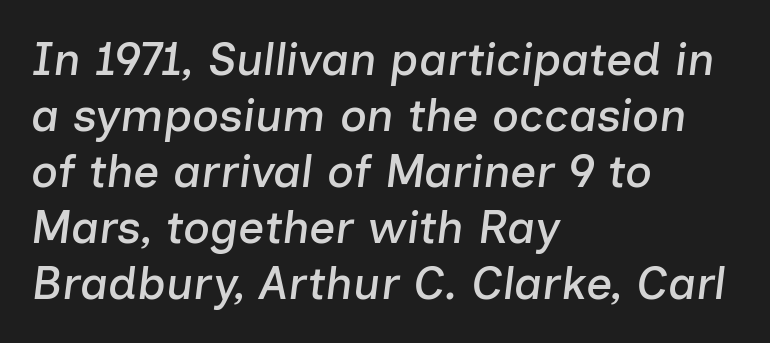
{"italic": "yes", "lean": "right", "slant_degrees": 7, "width": "normal", "stroke_contrast": "low", "x_height": "medium", "monospaced": "no", "underline": "no", "align": "left", "line_spacing_ratio": 1.22, "letter_spacing": "normal", "letter_spacing_em": 0.0, "glyph_px": 46}
